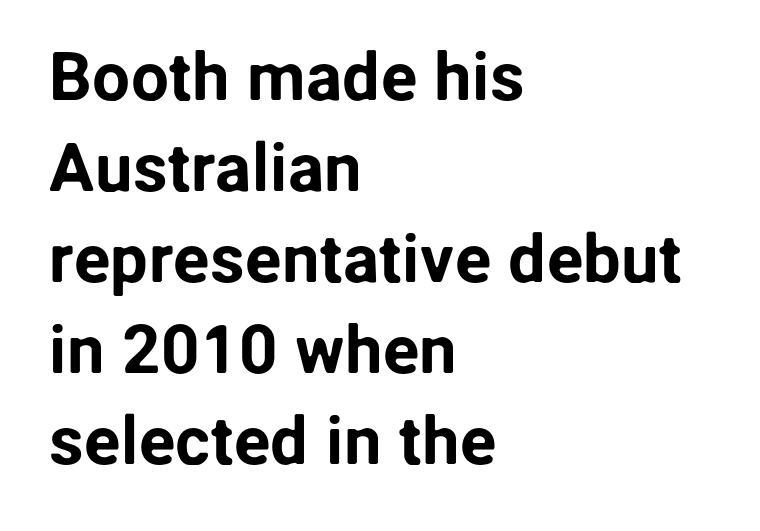
Ascenders rise straight up at ninety degrees. Bare-footed words on every line. Each word holds together tightly as a unit, with standard inter-letter gaps. Varying glyph widths throughout — classic text-font behaviour.
